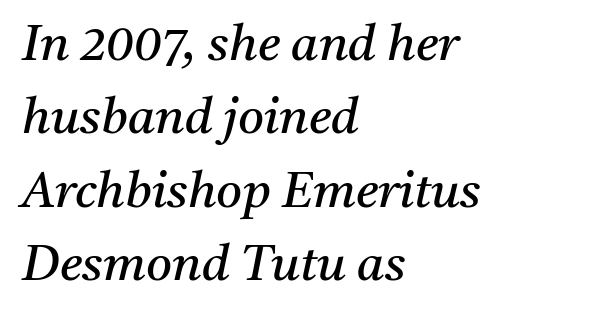
{"serif": "yes", "italic": "yes", "lean": "right", "slant_degrees": 11, "bold": "no", "weight": "regular", "width": "normal", "stroke_contrast": "medium", "x_height": "medium", "monospaced": "no", "underline": "no", "align": "left", "line_spacing": "normal", "line_spacing_ratio": 1.47, "letter_spacing": "normal", "letter_spacing_em": 0.0, "glyph_px": 50}
